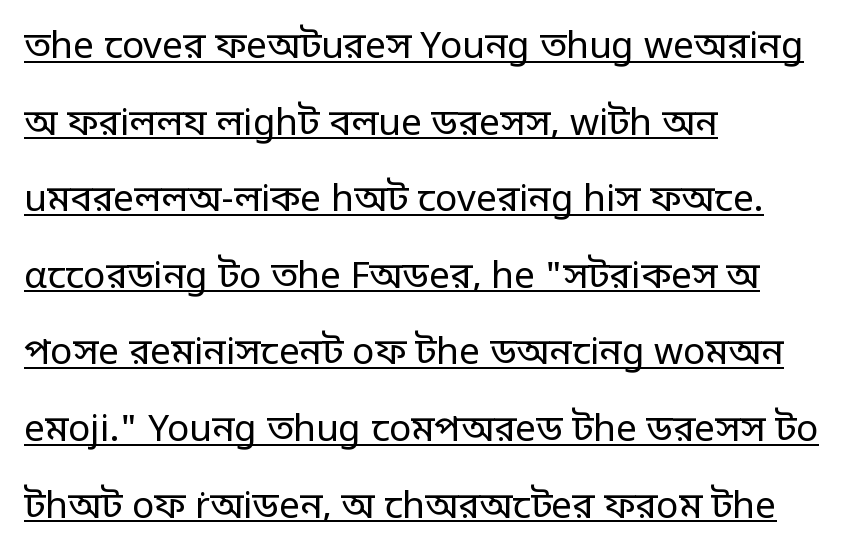
Q: Is the text bold? A: No.
Q: Is the text italic (slanted)? A: No, it is upright.
Q: Is the typeface a serif or a sans-serif typeface? A: Sans-serif.
Q: Is the text underlined? A: Yes.
Q: How is the paragraph aligned? A: Left-aligned.
Q: Is the spacing between letters normal or unusually wide? A: Normal.
Q: Is the spacing between lines tight, normal or loose? A: Loose.
Q: Width (condensed, normal, or wide)? A: Normal.
Q: Stroke contrast? A: Low.
Q: x-height? A: Large.
Q: Monospaced? A: No.
